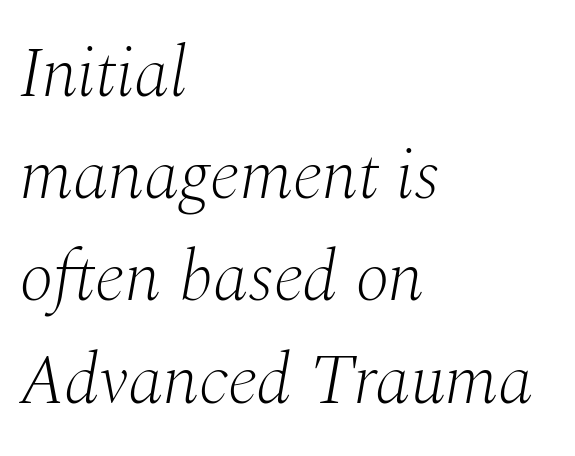
If you drew a ruler down the left edge, every line would touch it. Character widths vary here, with narrow letters taking less room than wide ones. Check the space under the baseline: it is left empty. The rows are spaced the way most documents space them. The tracking reads as untouched default to a designer's eye.
